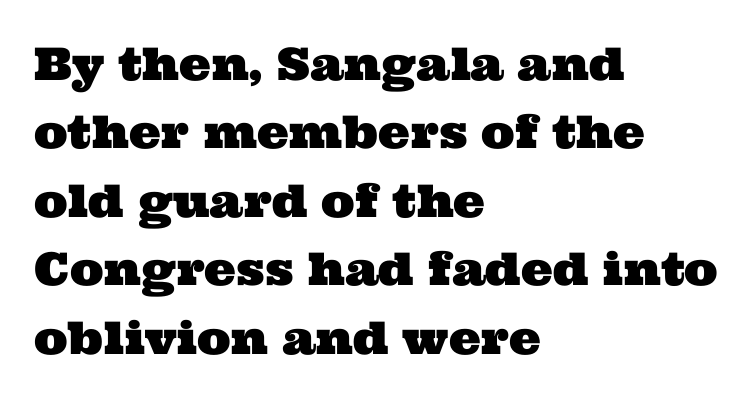
Q: Is the typeface a serif or a sans-serif typeface? A: Serif.
Q: Is the text underlined? A: No.
Q: How is the paragraph aligned? A: Left-aligned.
Q: Is the spacing between letters normal or unusually wide? A: Normal.
Q: Is the spacing between lines tight, normal or loose? A: Normal.
Q: Width (condensed, normal, or wide)? A: Wide.
Q: Stroke contrast? A: Medium.
Q: x-height? A: Medium.
Q: Monospaced? A: No.
